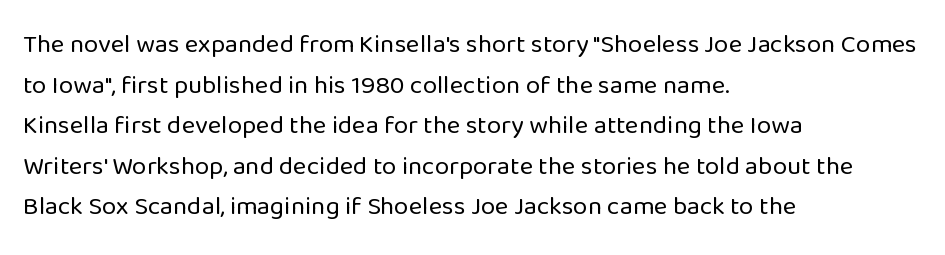
The image shows 26 px text type, upright; set left-aligned, normal line spacing (1.56x), normal letter spacing, not underlined.
